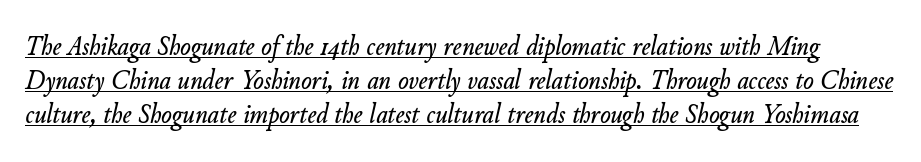
{"italic": "yes", "lean": "right", "slant_degrees": 11, "width": "normal", "stroke_contrast": "low", "x_height": "small", "monospaced": "no", "underline": "yes", "line_spacing_ratio": 1.21, "letter_spacing": "normal", "letter_spacing_em": 0.0, "glyph_px": 28}
